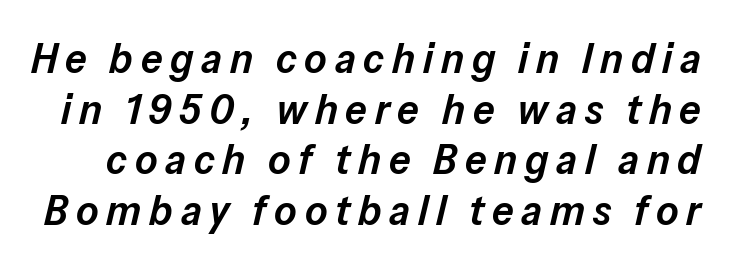
{"italic": "yes", "lean": "right", "slant_degrees": 13, "bold": "semi", "weight": "semibold", "width": "normal", "stroke_contrast": "low", "x_height": "medium", "monospaced": "no", "underline": "no", "line_spacing_ratio": 1.18, "glyph_px": 43}
